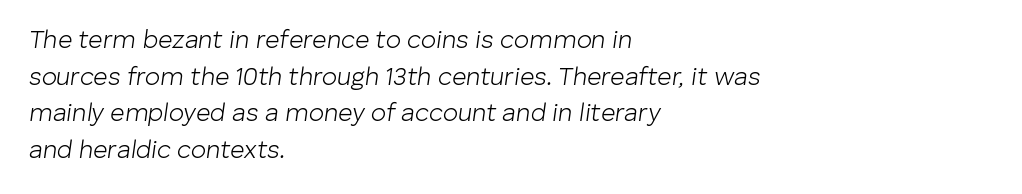
Q: Is the text bold? A: No.
Q: Is the text italic (slanted)? A: Yes, it leans right by about 8 degrees.
Q: Is the text underlined? A: No.
Q: How is the paragraph aligned? A: Left-aligned.
Q: Is the spacing between letters normal or unusually wide? A: Normal.
Q: Is the spacing between lines tight, normal or loose? A: Normal.
